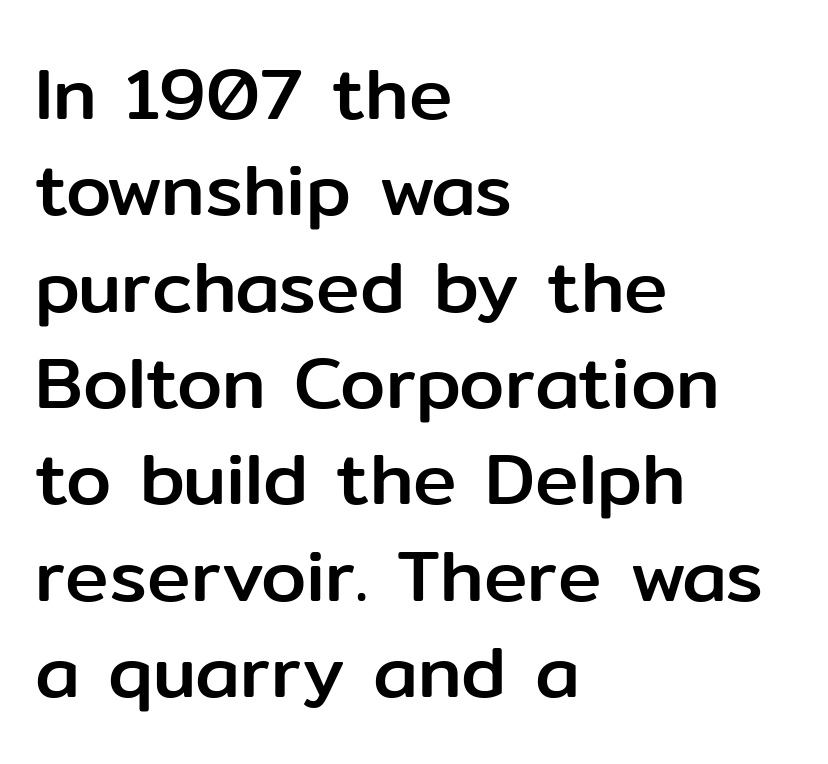
{"serif": "no", "italic": "no", "width": "normal", "stroke_contrast": "low", "x_height": "medium", "monospaced": "no", "underline": "no", "align": "left", "line_spacing": "normal", "line_spacing_ratio": 1.32, "letter_spacing": "normal", "letter_spacing_em": 0.0, "glyph_px": 73}
